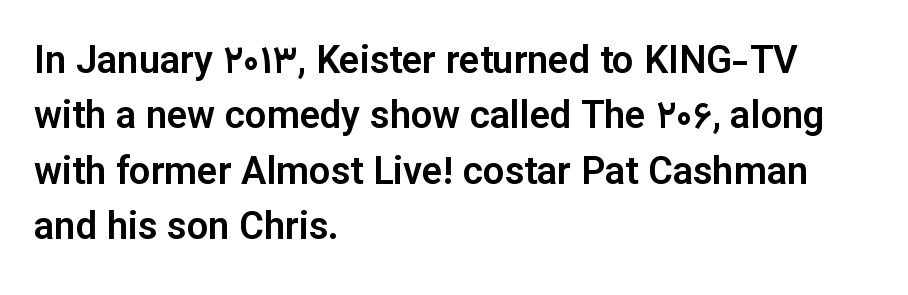
{"serif": "no", "italic": "no", "width": "normal", "stroke_contrast": "low", "x_height": "medium", "monospaced": "no", "underline": "no", "align": "left", "line_spacing": "normal", "line_spacing_ratio": 1.46, "letter_spacing": "normal", "letter_spacing_em": 0.0, "glyph_px": 38}
